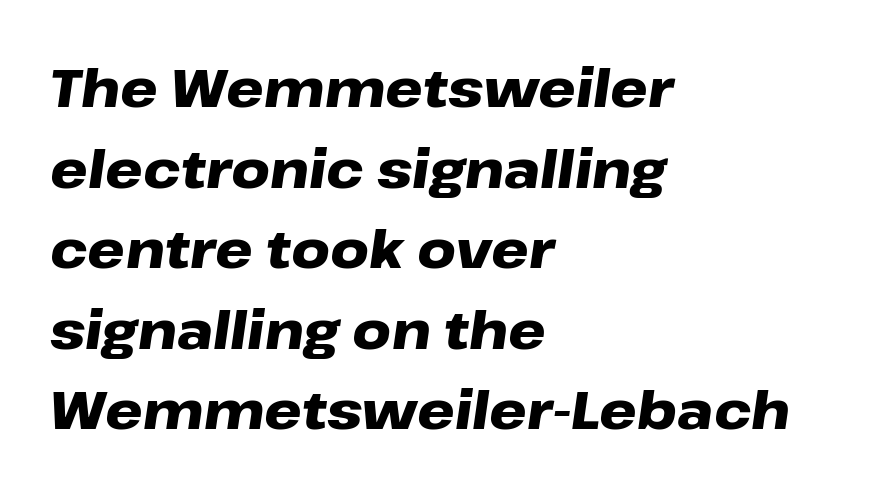
Descenders are the only things crossing below the line. These lines were composed using italics. In terms of leading, this rendering sits right in the middle. The ragged edge is on the right, which tells us the setting is flush left. The rendering keeps characters at their native spacing. The letters advance in unequal steps, a hallmark of proportional type.
